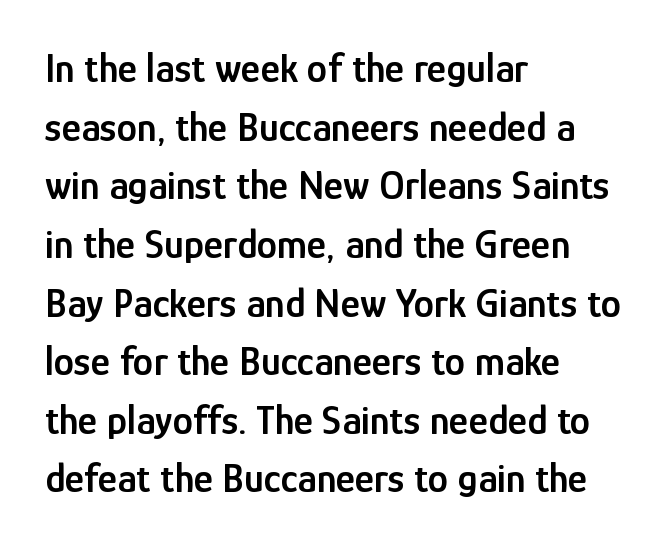
The image shows 41 px semibold, condensed sans-serif type, upright; set left-aligned, normal line spacing (1.43x), normal letter spacing, not underlined; low stroke contrast and a medium x-height.
